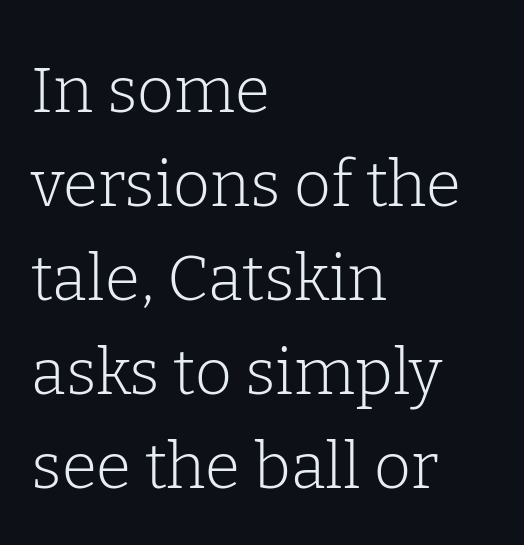
Q: Is the text bold? A: No.
Q: Is the text italic (slanted)? A: No, it is upright.
Q: Is the typeface a serif or a sans-serif typeface? A: Serif.
Q: Is the text underlined? A: No.
Q: How is the paragraph aligned? A: Left-aligned.
Q: Is the spacing between letters normal or unusually wide? A: Normal.
Q: Is the spacing between lines tight, normal or loose? A: Normal.
Q: Width (condensed, normal, or wide)? A: Normal.
Q: Stroke contrast? A: Low.
Q: x-height? A: Medium.
Q: Monospaced? A: No.
